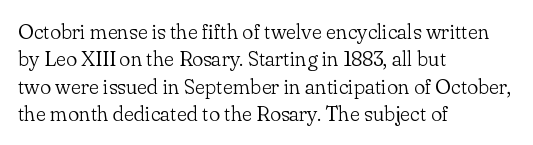
Q: Is the text bold? A: No.
Q: Is the text italic (slanted)? A: No, it is upright.
Q: Is the text underlined? A: No.
Q: How is the paragraph aligned? A: Left-aligned.
Q: Is the spacing between letters normal or unusually wide? A: Normal.
Q: Is the spacing between lines tight, normal or loose? A: Normal.
